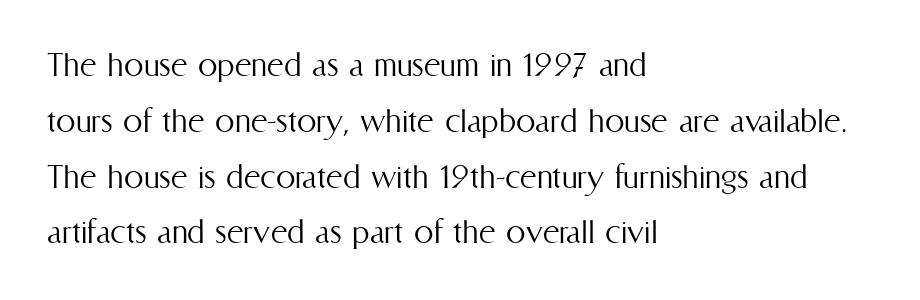
Q: Is the text bold? A: No.
Q: Is the text italic (slanted)? A: No, it is upright.
Q: Is the text underlined? A: No.
Q: How is the paragraph aligned? A: Left-aligned.
Q: Is the spacing between letters normal or unusually wide? A: Normal.
Q: Is the spacing between lines tight, normal or loose? A: Normal.
Q: Width (condensed, normal, or wide)? A: Condensed.
Q: Stroke contrast? A: Medium.
Q: x-height? A: Medium.
Q: Monospaced? A: No.
